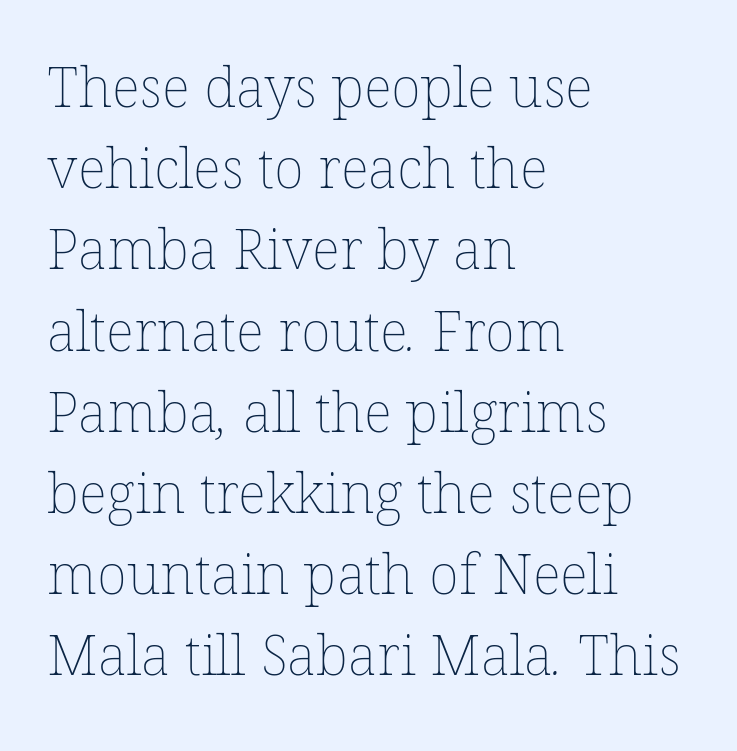
Q: Is the text bold? A: No.
Q: Is the text underlined? A: No.
Q: How is the paragraph aligned? A: Left-aligned.
Q: Is the spacing between letters normal or unusually wide? A: Normal.
Q: Is the spacing between lines tight, normal or loose? A: Normal.
Q: Width (condensed, normal, or wide)? A: Normal.
Q: Stroke contrast? A: Low.
Q: x-height? A: Medium.
Q: Monospaced? A: No.
